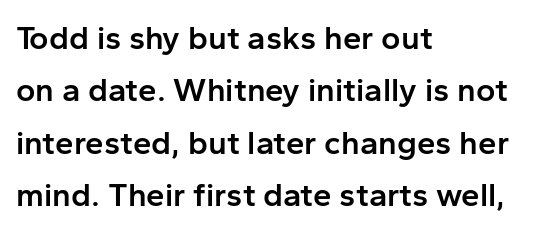
{"serif": "no", "italic": "no", "bold": "semi", "weight": "semibold", "width": "normal", "stroke_contrast": "low", "x_height": "medium", "monospaced": "no", "underline": "no", "align": "left", "line_spacing": "normal", "line_spacing_ratio": 1.59, "letter_spacing": "normal", "letter_spacing_em": 0.0, "glyph_px": 33}
